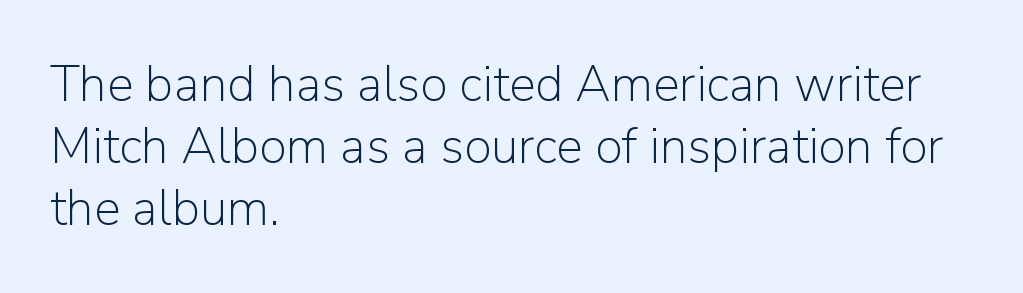
{"serif": "no", "italic": "no", "bold": "no", "weight": "light", "width": "normal", "stroke_contrast": "low", "x_height": "medium", "monospaced": "no", "underline": "no", "align": "left", "line_spacing_ratio": 1.24, "letter_spacing": "normal", "letter_spacing_em": 0.0, "glyph_px": 50}
